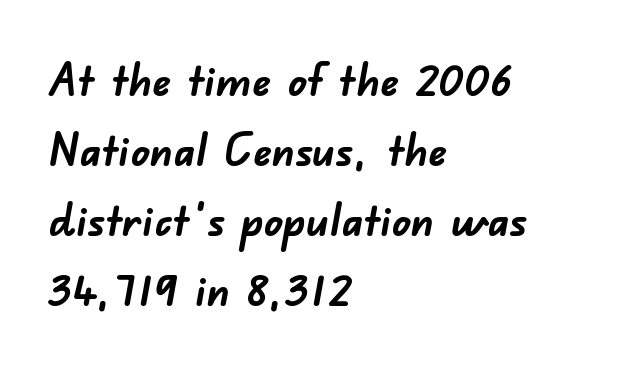
Q: Is the text bold? A: Yes.
Q: Is the typeface a serif or a sans-serif typeface? A: Sans-serif.
Q: Is the text underlined? A: No.
Q: How is the paragraph aligned? A: Left-aligned.
Q: Is the spacing between letters normal or unusually wide? A: Normal.
Q: Is the spacing between lines tight, normal or loose? A: Normal.
Q: Width (condensed, normal, or wide)? A: Normal.
Q: Stroke contrast? A: Low.
Q: x-height? A: Small.
Q: Monospaced? A: No.
